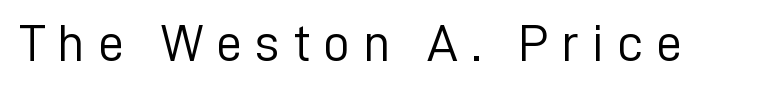
Q: Is the text bold? A: No.
Q: Is the text italic (slanted)? A: No, it is upright.
Q: Is the typeface a serif or a sans-serif typeface? A: Sans-serif.
Q: Is the text underlined? A: No.
Q: Is the spacing between letters normal or unusually wide? A: Unusually wide.
Q: Width (condensed, normal, or wide)? A: Normal.
Q: Stroke contrast? A: Low.
Q: x-height? A: Medium.
Q: Monospaced? A: No.
